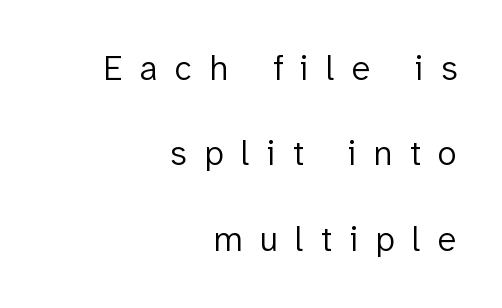
{"serif": "no", "italic": "no", "bold": "no", "weight": "light", "width": "normal", "stroke_contrast": "low", "x_height": "medium", "monospaced": "no", "underline": "no", "align": "right", "line_spacing": "loose", "line_spacing_ratio": 2.44, "letter_spacing": "wide", "letter_spacing_em": 0.5, "glyph_px": 35}
